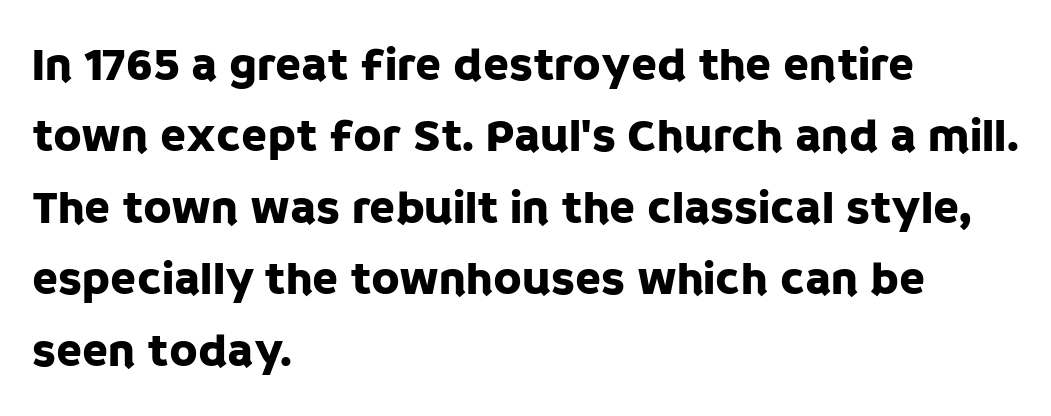
Q: Is the text italic (slanted)? A: No, it is upright.
Q: Is the typeface a serif or a sans-serif typeface? A: Sans-serif.
Q: Is the text underlined? A: No.
Q: How is the paragraph aligned? A: Left-aligned.
Q: Is the spacing between letters normal or unusually wide? A: Normal.
Q: Is the spacing between lines tight, normal or loose? A: Normal.
Q: Width (condensed, normal, or wide)? A: Normal.
Q: Stroke contrast? A: Low.
Q: x-height? A: Large.
Q: Monospaced? A: No.
